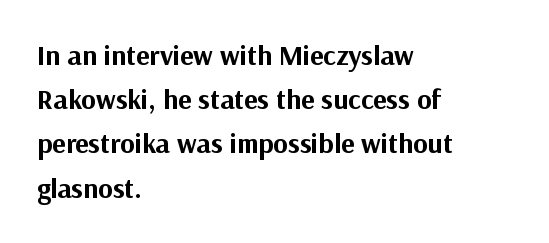
Q: Is the text bold? A: Yes.
Q: Is the text italic (slanted)? A: No, it is upright.
Q: Is the typeface a serif or a sans-serif typeface? A: Sans-serif.
Q: Is the text underlined? A: No.
Q: How is the paragraph aligned? A: Left-aligned.
Q: Is the spacing between letters normal or unusually wide? A: Normal.
Q: Is the spacing between lines tight, normal or loose? A: Normal.
Q: Width (condensed, normal, or wide)? A: Normal.
Q: Stroke contrast? A: Medium.
Q: x-height? A: Medium.
Q: Monospaced? A: No.
